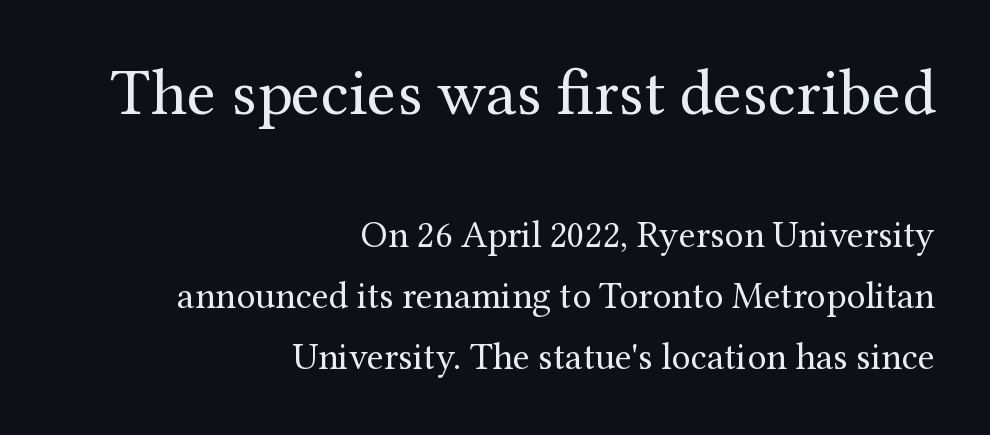
The image shows 66 px regular-weight serif type, upright; set right-aligned, normal line spacing (1.6x), normal letter spacing, not underlined; the first (top) block is 1.74x larger; medium stroke contrast and a medium x-height.
